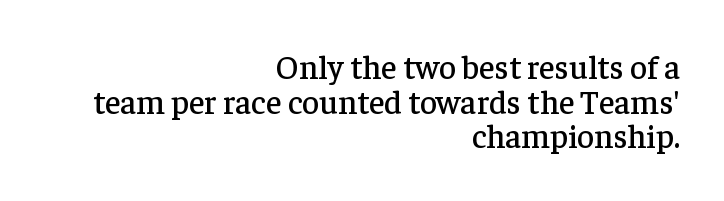
{"serif": "yes", "italic": "no", "width": "normal", "stroke_contrast": "low", "x_height": "medium", "monospaced": "no", "underline": "no", "align": "right", "line_spacing": "tight", "line_spacing_ratio": 1.05, "letter_spacing": "normal", "letter_spacing_em": 0.0, "glyph_px": 33}
